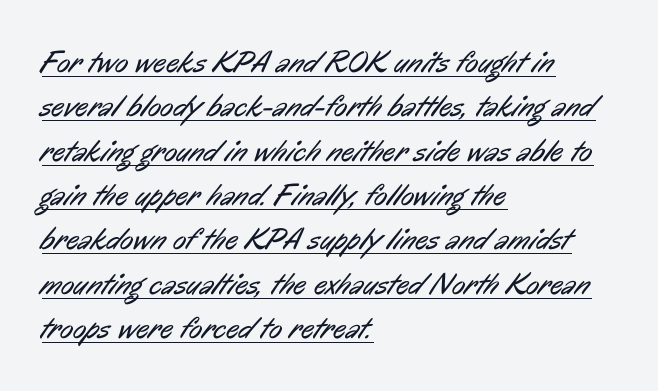
Does the type have serifs? No, each stem ends abruptly. The text block is weighted toward the left margin, trailing off unevenly rightward. The horizontal fit of the characters is conventional and even. Looks like regular typesetting: each glyph gets only the width it needs. One glance says typical: line gaps are just what's usual. The typesetter has applied underlining to the passage shown.
